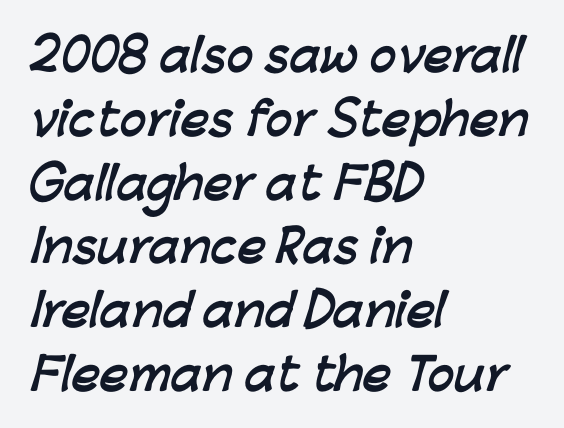
{"serif": "no", "bold": "yes", "weight": "semibold", "width": "normal", "stroke_contrast": "low", "x_height": "medium", "monospaced": "no", "underline": "no", "align": "left", "line_spacing": "normal", "line_spacing_ratio": 1.45, "letter_spacing": "normal", "letter_spacing_em": 0.0, "glyph_px": 44}
